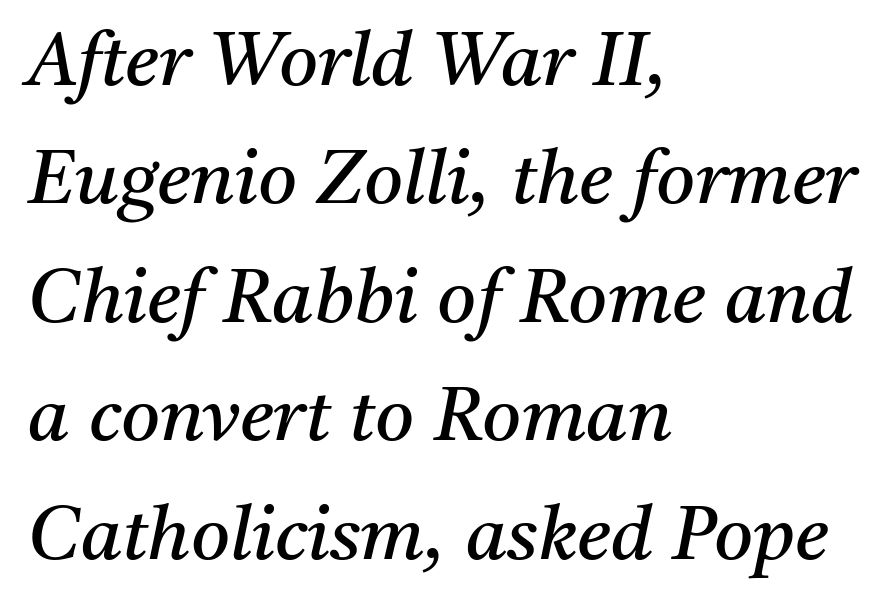
The image shows 75 px regular-weight serif type, italic (leaning right); set left-aligned, normal line spacing (1.58x), normal letter spacing, not underlined; medium stroke contrast and a medium x-height.
